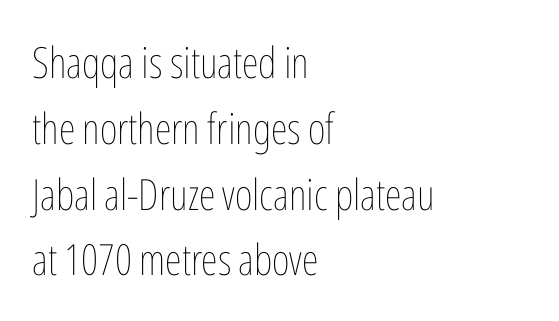
Q: Is the text bold? A: No.
Q: Is the text italic (slanted)? A: No, it is upright.
Q: Is the text underlined? A: No.
Q: How is the paragraph aligned? A: Left-aligned.
Q: Is the spacing between letters normal or unusually wide? A: Normal.
Q: Is the spacing between lines tight, normal or loose? A: Normal.
Q: Width (condensed, normal, or wide)? A: Condensed.
Q: Stroke contrast? A: Low.
Q: x-height? A: Medium.
Q: Monospaced? A: No.
